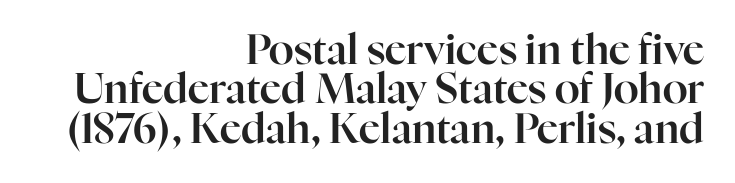
This sample uses a serif face. The typography opts for an upright posture over an oblique one. Teacher's note: observe the even right margin — that is flush-right alignment. The letters advance in unequal steps, a hallmark of proportional type.
